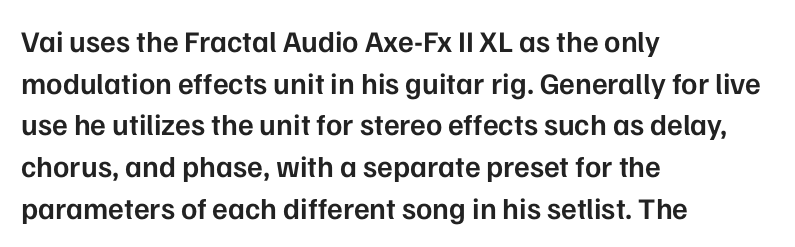
The image shows 30 px semibold sans-serif type, upright; set left-aligned, normal line spacing (1.39x), normal letter spacing, not underlined; low stroke contrast and a medium x-height.
